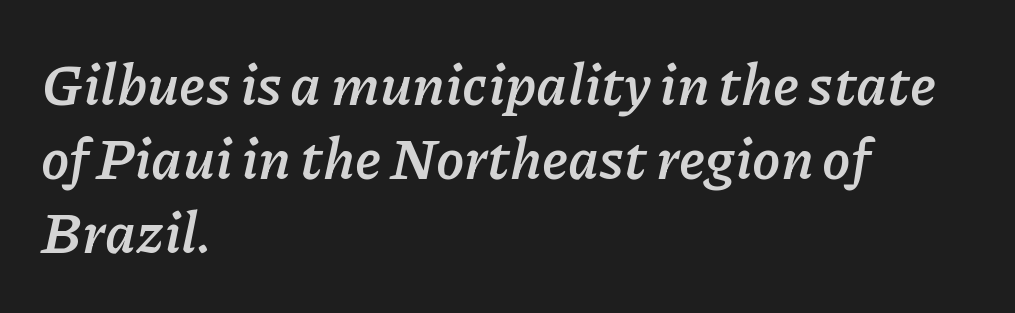
The leading is moderate, giving the passage an even texture. Just letters on the line, the space beneath them empty. Nobody touched the tracking dial on this one. Plenty of ink on the page — the face is bold. Looking at the ascenders, they clearly lean. The lines are quadded left.
